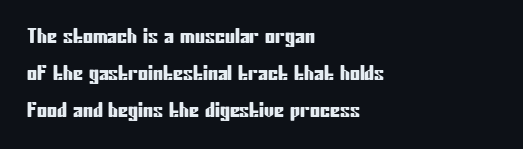
Q: Is the text italic (slanted)? A: No, it is upright.
Q: Is the text underlined? A: No.
Q: How is the paragraph aligned? A: Left-aligned.
Q: Is the spacing between letters normal or unusually wide? A: Normal.
